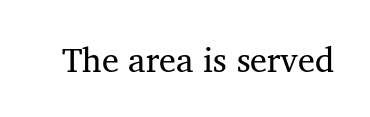
Think of a printed novel: that variable character pitch is what you see here. Classification — serif. Italic: no, the glyphs are upright roman. The weight tops out at a normal text grade. The strip under each line holds only bare page.
